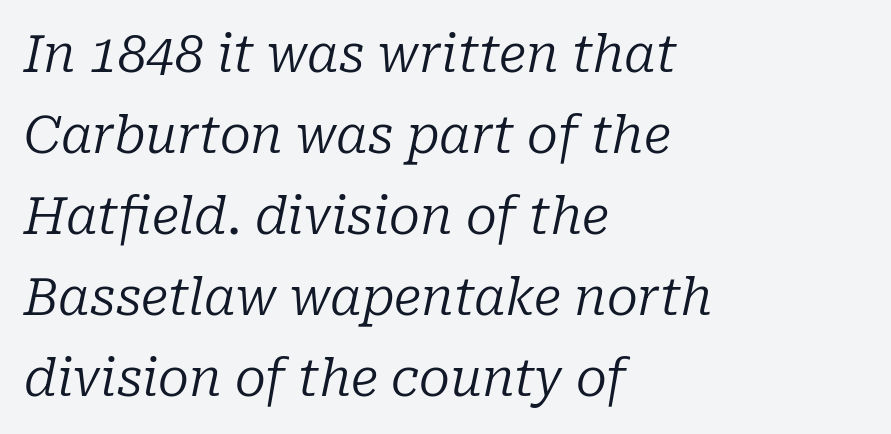
Q: Is the text bold? A: No.
Q: Is the text italic (slanted)? A: Yes, it leans right by about 10 degrees.
Q: Is the typeface a serif or a sans-serif typeface? A: Serif.
Q: Is the text underlined? A: No.
Q: How is the paragraph aligned? A: Left-aligned.
Q: Is the spacing between letters normal or unusually wide? A: Normal.
Q: Is the spacing between lines tight, normal or loose? A: Normal.
Q: Width (condensed, normal, or wide)? A: Normal.
Q: Stroke contrast? A: Low.
Q: x-height? A: Medium.
Q: Monospaced? A: No.
